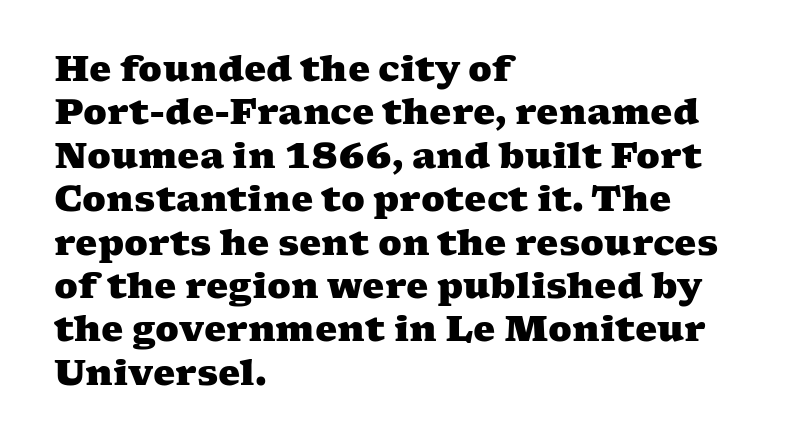
The image shows 35 px heavy, wide serif type; set left-aligned, line spacing 1.24x, normal letter spacing, not underlined; medium stroke contrast and a medium x-height.
